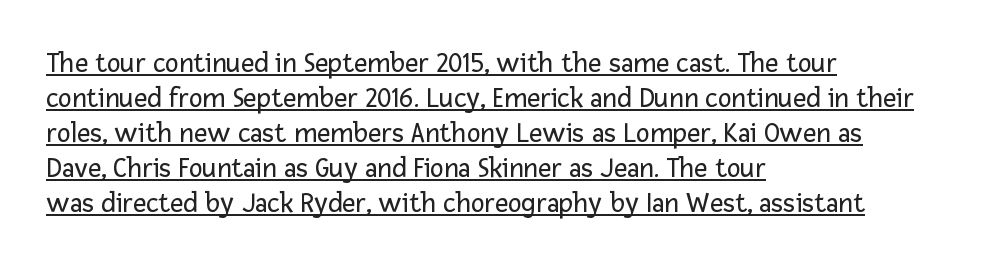
The image shows 29 px regular-weight sans-serif type, upright; set left-aligned, line spacing 1.21x, normal letter spacing, underlined; low stroke contrast and a medium x-height.
